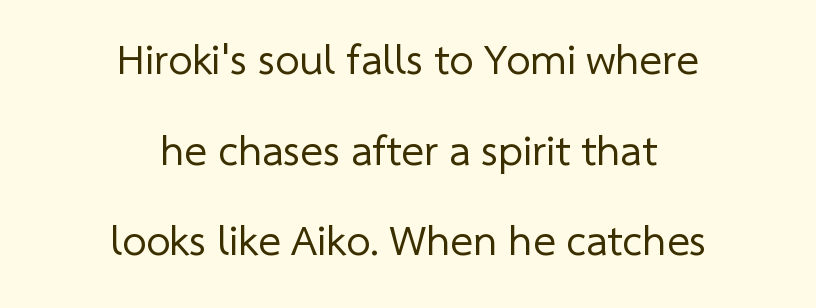
{"serif": "no", "bold": "no", "weight": "regular", "width": "normal", "stroke_contrast": "low", "x_height": "medium", "monospaced": "no", "underline": "no", "align": "center", "line_spacing": "loose", "line_spacing_ratio": 2.11, "letter_spacing": "normal", "letter_spacing_em": 0.0, "glyph_px": 43}
